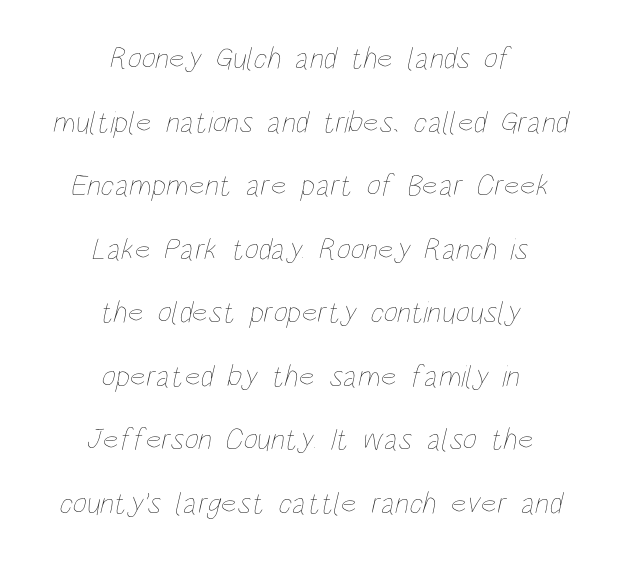
Q: Is the text bold? A: No.
Q: Is the text underlined? A: No.
Q: How is the paragraph aligned? A: Centered.
Q: Is the spacing between letters normal or unusually wide? A: Normal.
Q: Is the spacing between lines tight, normal or loose? A: Loose.
Q: Width (condensed, normal, or wide)? A: Condensed.
Q: Stroke contrast? A: Low.
Q: x-height? A: Large.
Q: Monospaced? A: No.
